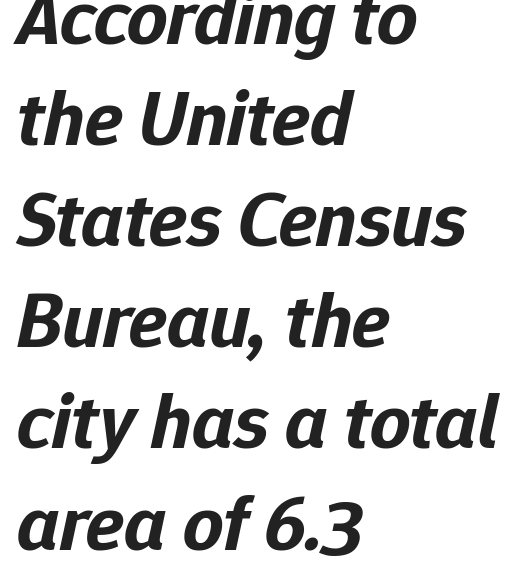
The rendering uses a moderate line-height, typical for paragraphs. The glyphs are unaccompanied by any horizontal stroke below them. Here the designer chose a conventional face with non-uniform glyph widths. The lettering tilts uniformly, giving the passage an italic look.
